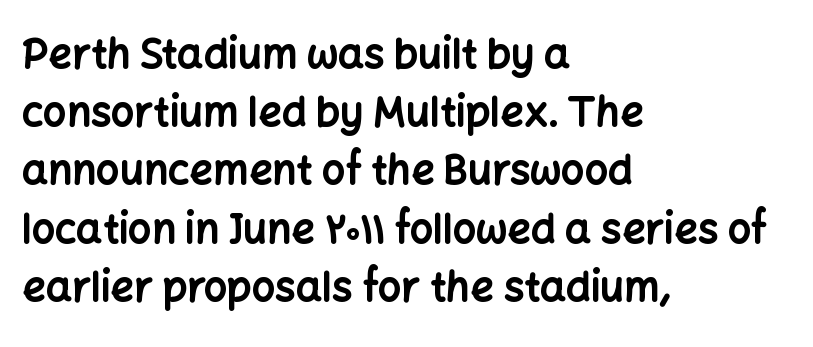
{"serif": "no", "italic": "no", "bold": "yes", "weight": "bold", "width": "normal", "stroke_contrast": "low", "x_height": "medium", "monospaced": "no", "underline": "no", "align": "left", "line_spacing": "normal", "line_spacing_ratio": 1.42, "letter_spacing": "normal", "letter_spacing_em": 0.0, "glyph_px": 41}
